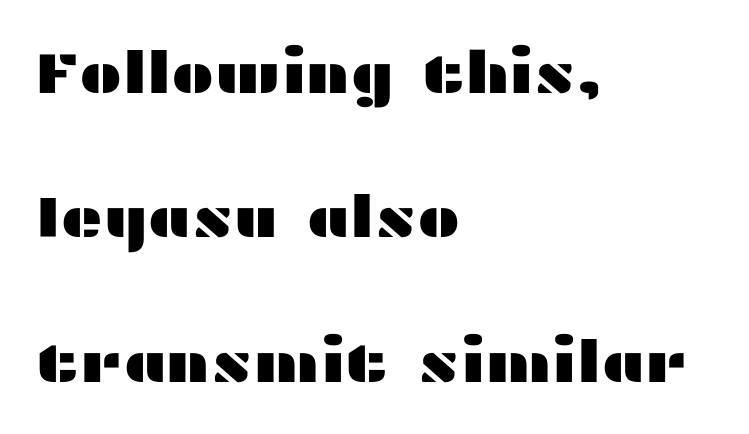
Q: Is the text italic (slanted)? A: No, it is upright.
Q: Is the typeface a serif or a sans-serif typeface? A: Sans-serif.
Q: Is the text underlined? A: No.
Q: How is the paragraph aligned? A: Left-aligned.
Q: Is the spacing between letters normal or unusually wide? A: Normal.
Q: Is the spacing between lines tight, normal or loose? A: Loose.
Q: Width (condensed, normal, or wide)? A: Wide.
Q: Stroke contrast? A: Medium.
Q: x-height? A: Medium.
Q: Monospaced? A: No.
